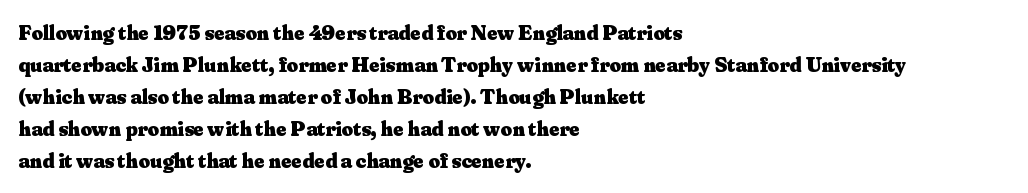
{"italic": "no", "bold": "yes", "underline": "no", "align": "left", "line_spacing": "normal", "line_spacing_ratio": 1.46, "letter_spacing": "normal", "letter_spacing_em": 0.0, "glyph_px": 22}
